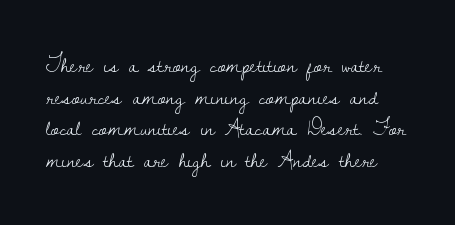
The image shows 23 px text type; set normal line spacing (1.37x), normal letter spacing, not underlined.
